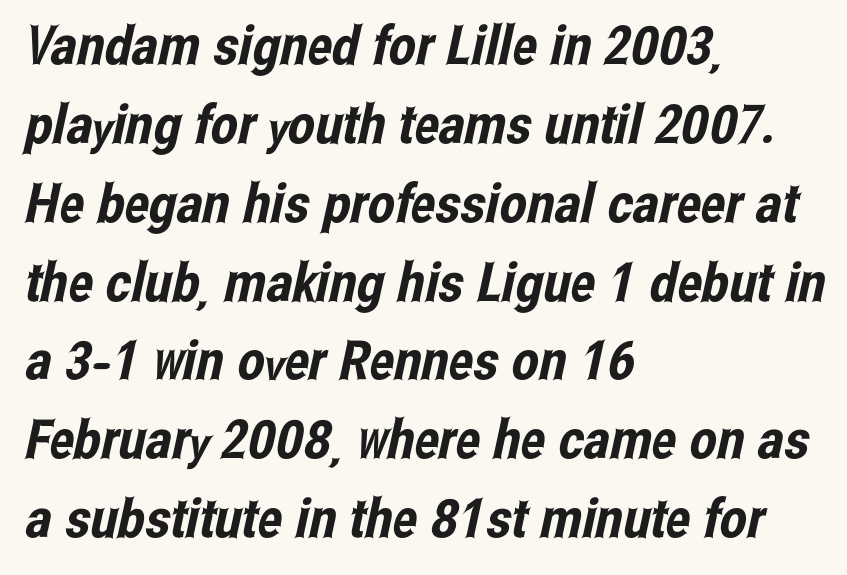
The image shows 54 px condensed sans-serif type; set left-aligned, normal line spacing (1.46x), normal letter spacing, not underlined; low stroke contrast and a medium x-height.
